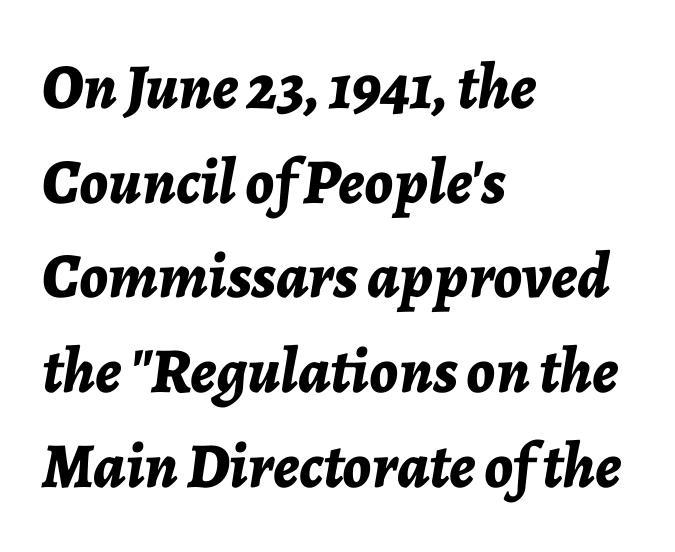
The image shows 64 px bold type, italic (leaning right); set left-aligned, normal line spacing (1.48x), normal letter spacing, not underlined; low stroke contrast and a medium x-height.
